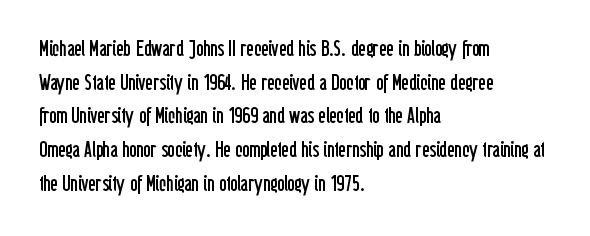
Q: Is the text bold? A: No.
Q: Is the text italic (slanted)? A: No, it is upright.
Q: Is the text underlined? A: No.
Q: How is the paragraph aligned? A: Left-aligned.
Q: Is the spacing between letters normal or unusually wide? A: Normal.
Q: Is the spacing between lines tight, normal or loose? A: Normal.
